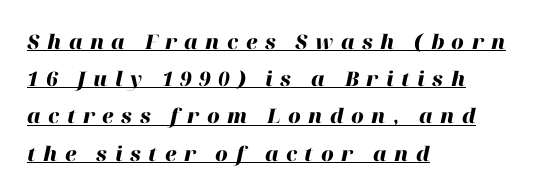
{"italic": "yes", "lean": "right", "slant_degrees": 12, "bold": "yes", "underline": "yes", "align": "left", "line_spacing_ratio": 1.86, "letter_spacing": "wide", "letter_spacing_em": 0.37, "glyph_px": 20}
